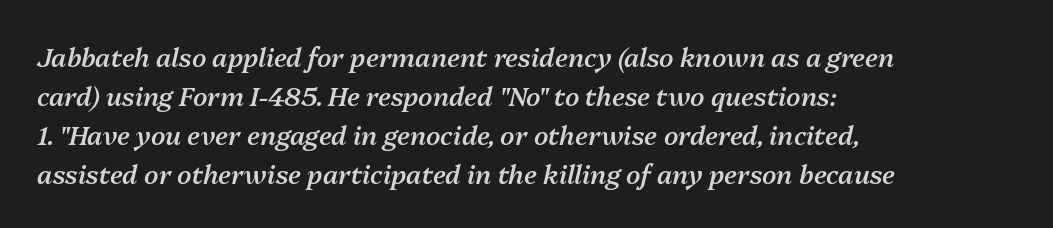
{"italic": "yes", "lean": "right", "slant_degrees": 13, "bold": "semi", "underline": "no", "align": "left", "line_spacing": "normal", "line_spacing_ratio": 1.5, "letter_spacing": "normal", "letter_spacing_em": 0.0, "glyph_px": 26}
